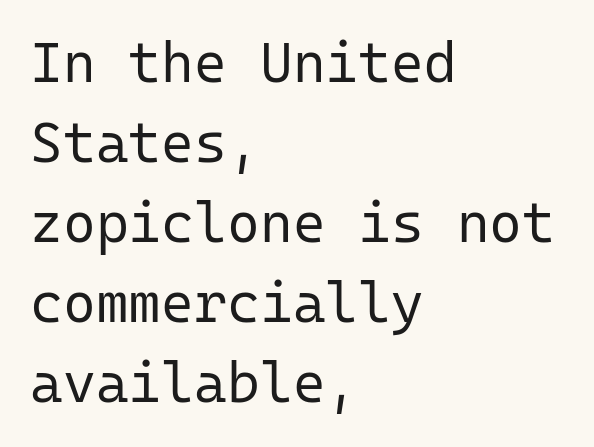
{"serif": "no", "italic": "no", "bold": "no", "weight": "regular", "width": "normal", "stroke_contrast": "low", "x_height": "medium", "monospaced": "yes", "underline": "no", "align": "left", "line_spacing": "normal", "line_spacing_ratio": 1.43, "letter_spacing": "normal", "letter_spacing_em": 0.0, "glyph_px": 56}
